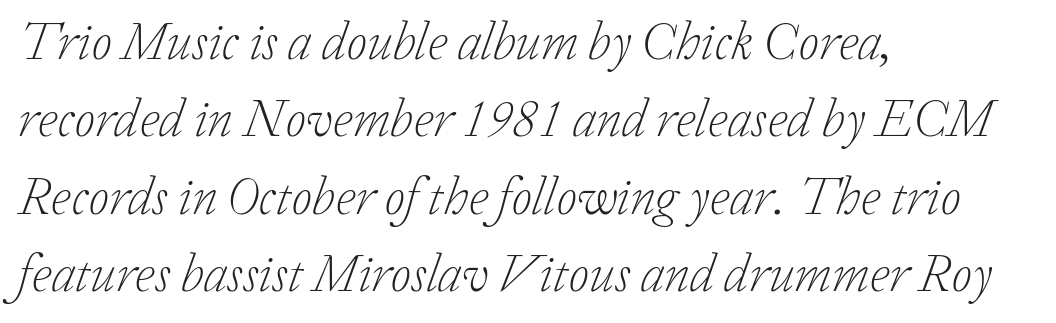
Q: Is the text bold? A: No.
Q: Is the text italic (slanted)? A: Yes, it leans right by about 20 degrees.
Q: Is the typeface a serif or a sans-serif typeface? A: Serif.
Q: Is the text underlined? A: No.
Q: How is the paragraph aligned? A: Left-aligned.
Q: Is the spacing between letters normal or unusually wide? A: Normal.
Q: Is the spacing between lines tight, normal or loose? A: Normal.
Q: Width (condensed, normal, or wide)? A: Normal.
Q: Stroke contrast? A: Low.
Q: x-height? A: Medium.
Q: Monospaced? A: No.
